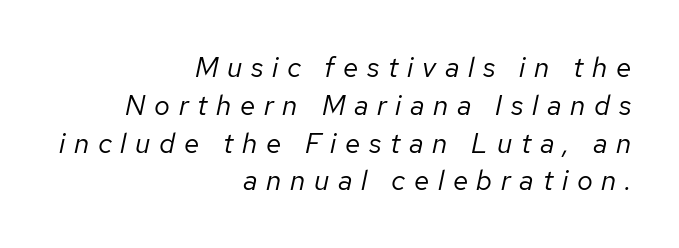
Q: Is the text bold? A: No.
Q: Is the text italic (slanted)? A: Yes, it leans right by about 12 degrees.
Q: Is the text underlined? A: No.
Q: How is the paragraph aligned? A: Right-aligned.
Q: Is the spacing between letters normal or unusually wide? A: Unusually wide.
Q: Is the spacing between lines tight, normal or loose? A: Normal.
Q: Width (condensed, normal, or wide)? A: Normal.
Q: Stroke contrast? A: Low.
Q: x-height? A: Medium.
Q: Monospaced? A: No.
